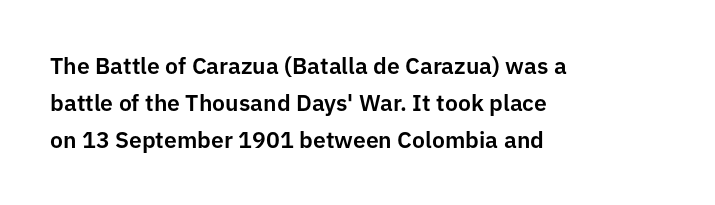
The image shows 23 px text type, upright; set left-aligned, normal line spacing (1.6x), normal letter spacing, not underlined.
